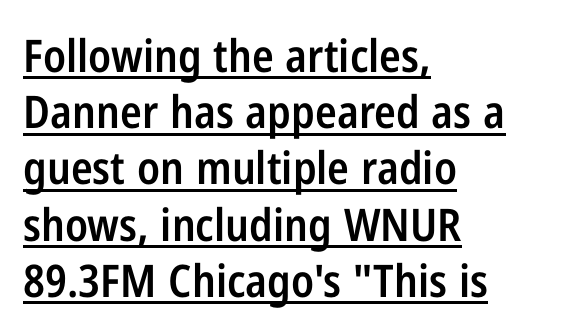
The image shows 45 px semibold, condensed sans-serif type, upright; set left-aligned, normal line spacing (1.25x), normal letter spacing, underlined; low stroke contrast and a medium x-height.
